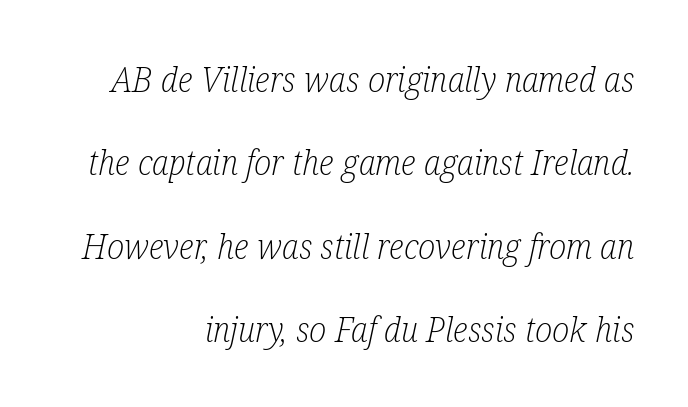
Q: Is the text bold? A: No.
Q: Is the text italic (slanted)? A: Yes, it leans right by about 12 degrees.
Q: Is the typeface a serif or a sans-serif typeface? A: Serif.
Q: Is the text underlined? A: No.
Q: How is the paragraph aligned? A: Right-aligned.
Q: Is the spacing between letters normal or unusually wide? A: Normal.
Q: Is the spacing between lines tight, normal or loose? A: Loose.
Q: Width (condensed, normal, or wide)? A: Condensed.
Q: Stroke contrast? A: Low.
Q: x-height? A: Medium.
Q: Monospaced? A: No.
